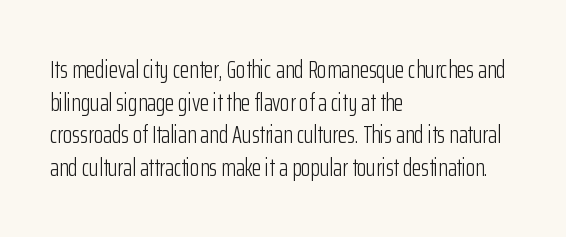
Q: Is the text bold? A: No.
Q: Is the text italic (slanted)? A: No, it is upright.
Q: Is the text underlined? A: No.
Q: How is the paragraph aligned? A: Left-aligned.
Q: Is the spacing between letters normal or unusually wide? A: Normal.
Q: Is the spacing between lines tight, normal or loose? A: Normal.
